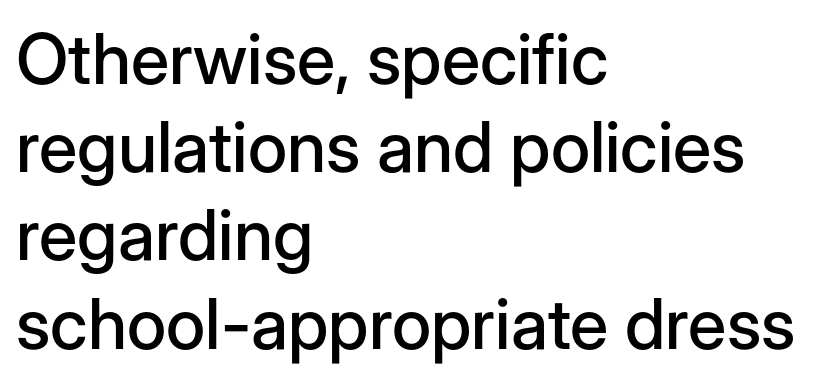
{"serif": "no", "italic": "no", "width": "normal", "stroke_contrast": "low", "x_height": "medium", "monospaced": "no", "underline": "no", "align": "left", "line_spacing": "normal", "line_spacing_ratio": 1.26, "letter_spacing": "normal", "letter_spacing_em": 0.0, "glyph_px": 70}
